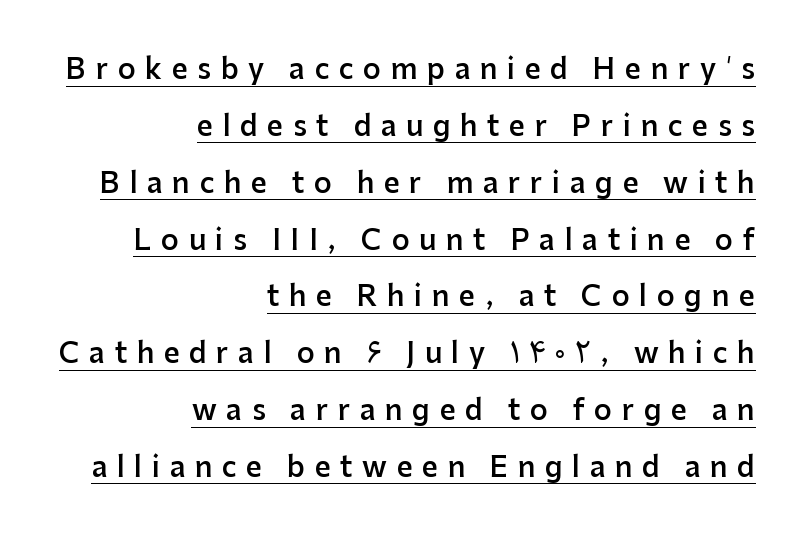
{"serif": "no", "italic": "no", "bold": "semi", "weight": "semibold", "width": "normal", "stroke_contrast": "low", "x_height": "medium", "monospaced": "no", "underline": "yes", "align": "right", "line_spacing": "loose", "line_spacing_ratio": 2.03, "letter_spacing": "wide", "letter_spacing_em": 0.34, "glyph_px": 28}
